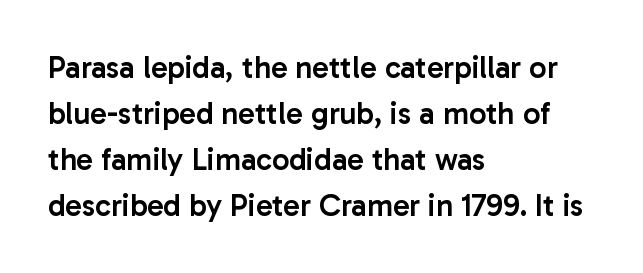
Varying glyph widths throughout — classic text-font behaviour. Rule under the text: the space is simply empty. The rows are spaced the way most documents space them. It's the straight-up-and-down kind of type. Slightly chunky letters — semibold, I'd say, not full bold.
